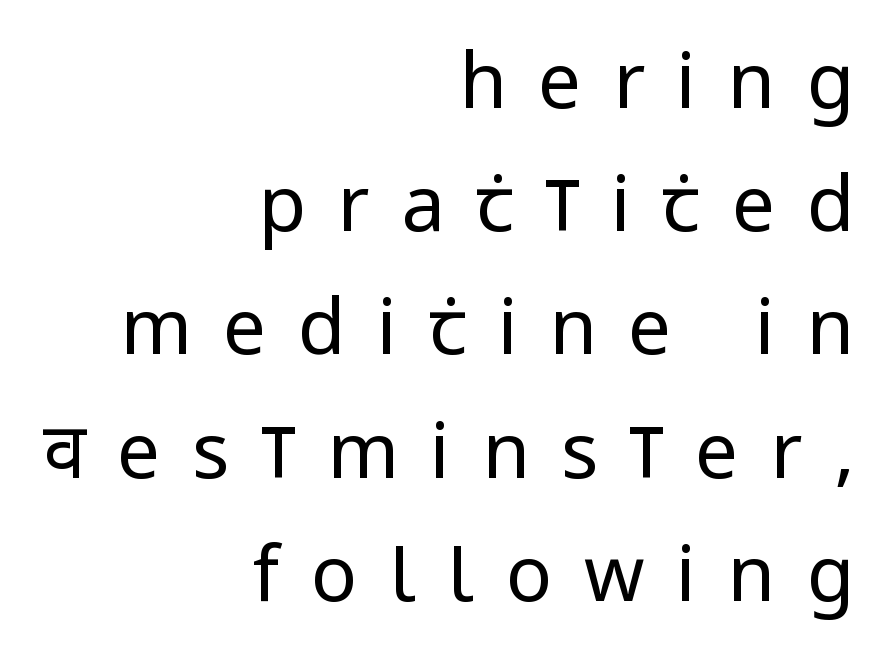
The image shows 77 px regular-weight, condensed sans-serif type, upright; set right-aligned, normal line spacing (1.6x), unusually wide letter spacing (+0.41 em), not underlined; low stroke contrast and a large x-height.
